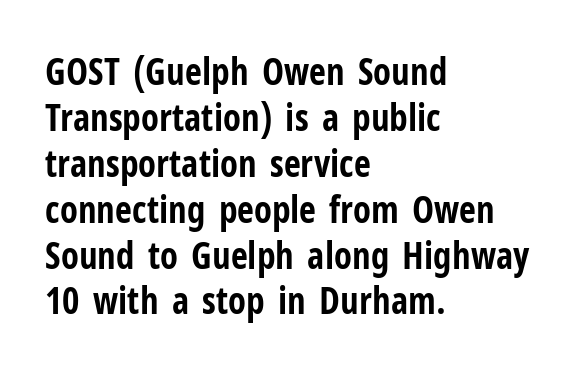
{"serif": "no", "italic": "no", "bold": "yes", "weight": "bold", "width": "condensed", "stroke_contrast": "low", "x_height": "medium", "monospaced": "no", "underline": "no", "align": "left", "line_spacing_ratio": 1.24, "letter_spacing": "normal", "letter_spacing_em": 0.0, "glyph_px": 37}
